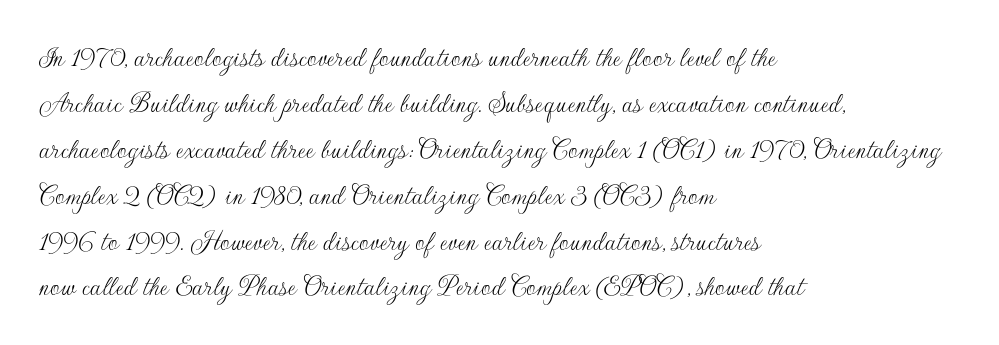
Q: Is the text bold? A: No.
Q: Is the text italic (slanted)? A: Yes.
Q: Is the typeface a serif or a sans-serif typeface? A: Sans-serif.
Q: Is the text underlined? A: No.
Q: How is the paragraph aligned? A: Left-aligned.
Q: Is the spacing between letters normal or unusually wide? A: Normal.
Q: Is the spacing between lines tight, normal or loose? A: Normal.
Q: Width (condensed, normal, or wide)? A: Normal.
Q: Stroke contrast? A: Low.
Q: x-height? A: Small.
Q: Monospaced? A: No.
